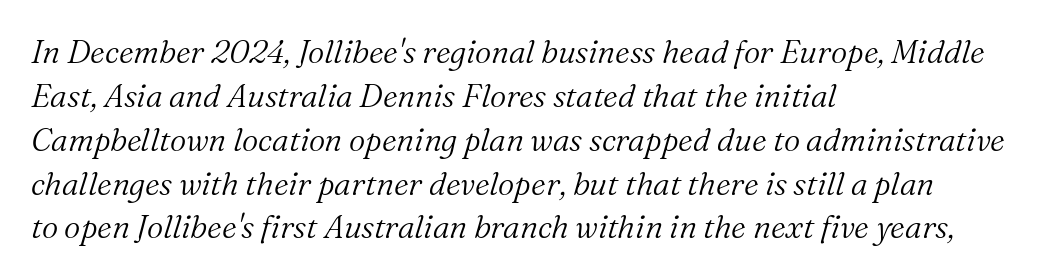
Q: Is the text bold? A: No.
Q: Is the text italic (slanted)? A: Yes, it leans right by about 16 degrees.
Q: Is the typeface a serif or a sans-serif typeface? A: Serif.
Q: Is the text underlined? A: No.
Q: How is the paragraph aligned? A: Left-aligned.
Q: Is the spacing between letters normal or unusually wide? A: Normal.
Q: Is the spacing between lines tight, normal or loose? A: Normal.
Q: Width (condensed, normal, or wide)? A: Normal.
Q: Stroke contrast? A: Medium.
Q: x-height? A: Medium.
Q: Monospaced? A: No.
